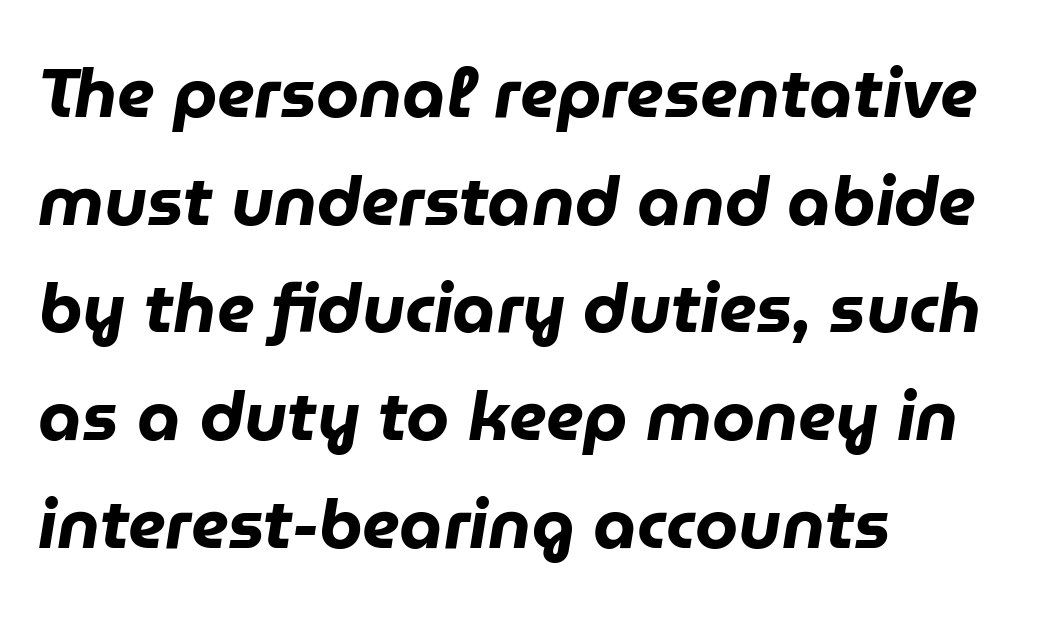
One-word summary of the alignment: left. Honestly, the letter spacing is just normal — you wouldn't notice it. The letters advance in unequal steps, a hallmark of proportional type. The passage shown is not underscored anywhere.
